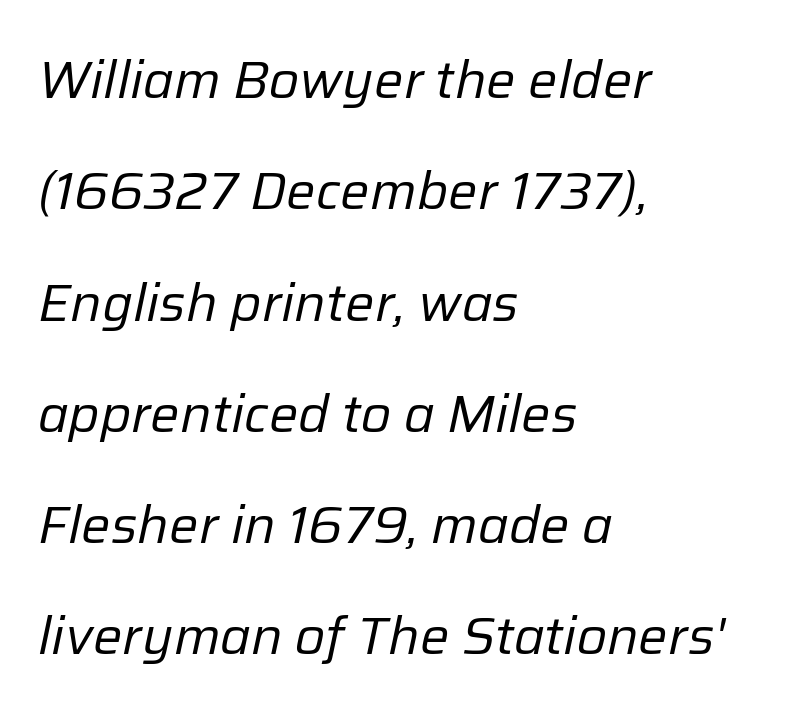
Q: Is the text bold? A: No.
Q: Is the text italic (slanted)? A: Yes, it leans right by about 12 degrees.
Q: Is the text underlined? A: No.
Q: How is the paragraph aligned? A: Left-aligned.
Q: Is the spacing between letters normal or unusually wide? A: Normal.
Q: Is the spacing between lines tight, normal or loose? A: Loose.
Q: Width (condensed, normal, or wide)? A: Normal.
Q: Stroke contrast? A: Low.
Q: x-height? A: Medium.
Q: Monospaced? A: No.
